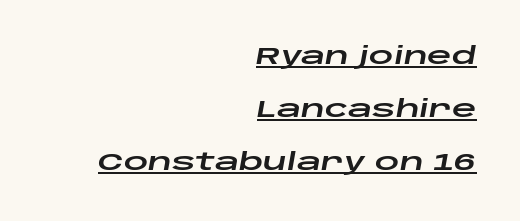
{"italic": "yes", "lean": "right", "slant_degrees": 10, "underline": "yes", "align": "right", "line_spacing": "loose", "line_spacing_ratio": 2.21, "letter_spacing": "normal", "letter_spacing_em": 0.0, "glyph_px": 24}
